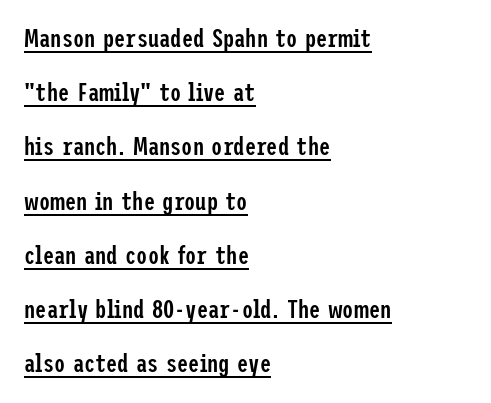
The image shows 25 px text type, upright; set left-aligned, loose line spacing (2.17x), normal letter spacing, underlined.
